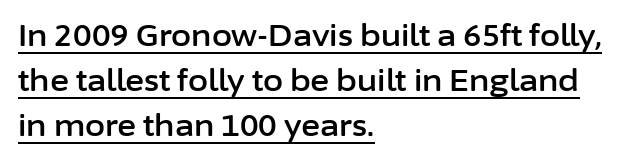
The image shows 29 px sans-serif type, upright; set left-aligned, normal line spacing (1.56x), normal letter spacing, underlined; low stroke contrast and a medium x-height.
